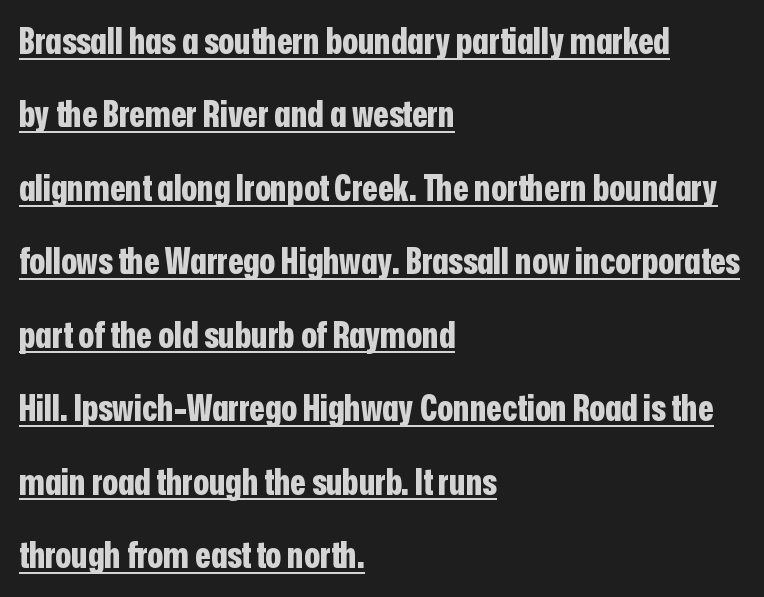
The image shows 36 px bold, condensed sans-serif type, upright; set left-aligned, loose line spacing (2.04x), normal letter spacing, underlined; low stroke contrast and a medium x-height.
